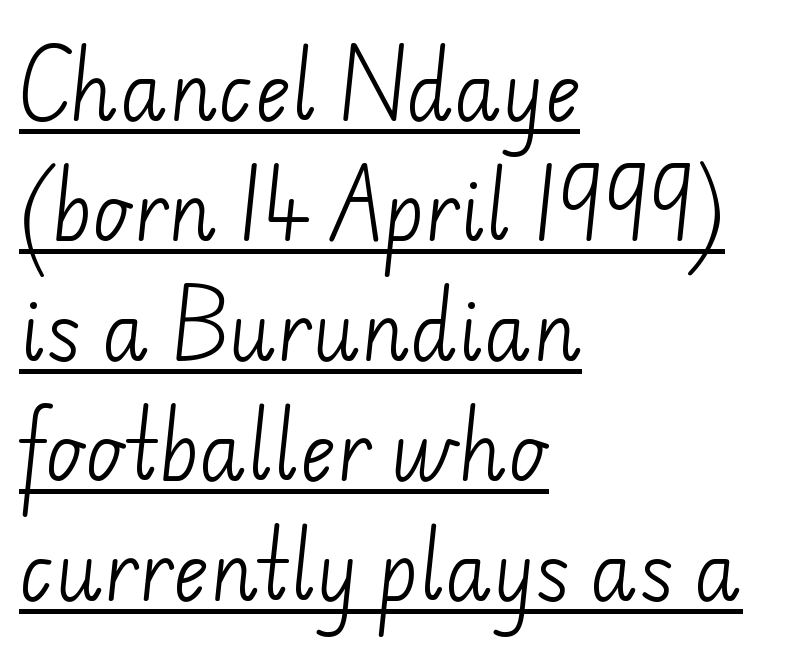
Q: Is the text bold? A: No.
Q: Is the typeface a serif or a sans-serif typeface? A: Sans-serif.
Q: Is the text underlined? A: Yes.
Q: How is the paragraph aligned? A: Left-aligned.
Q: Is the spacing between letters normal or unusually wide? A: Normal.
Q: Is the spacing between lines tight, normal or loose? A: Normal.
Q: Width (condensed, normal, or wide)? A: Normal.
Q: Stroke contrast? A: Low.
Q: x-height? A: Small.
Q: Monospaced? A: No.
